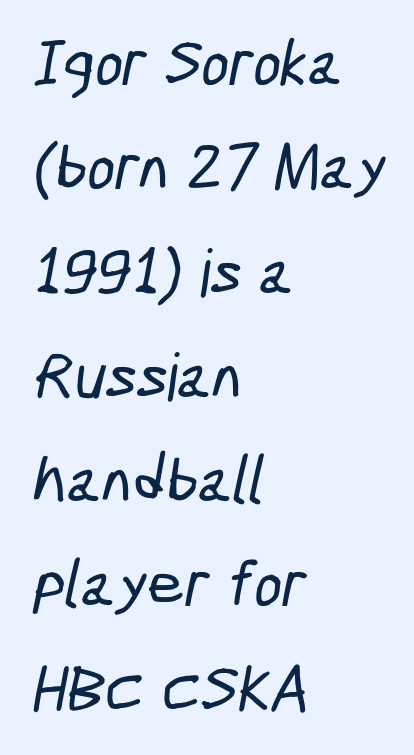
The image shows 66 px condensed sans-serif type; set left-aligned, normal line spacing (1.58x), normal letter spacing, not underlined; low stroke contrast and a medium x-height.
